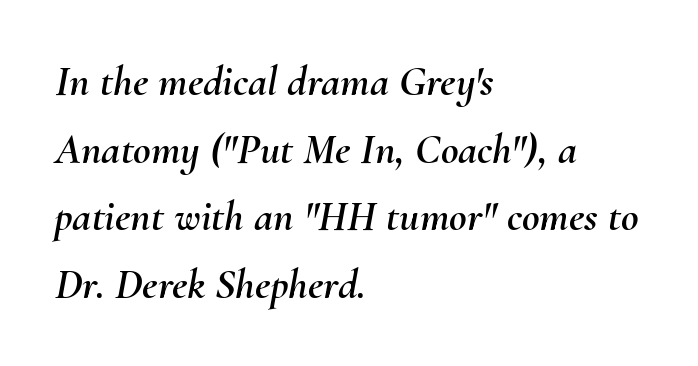
The image shows 43 px text type, italic (leaning right); set left-aligned, normal line spacing (1.57x), normal letter spacing, not underlined; medium stroke contrast and a small x-height.
